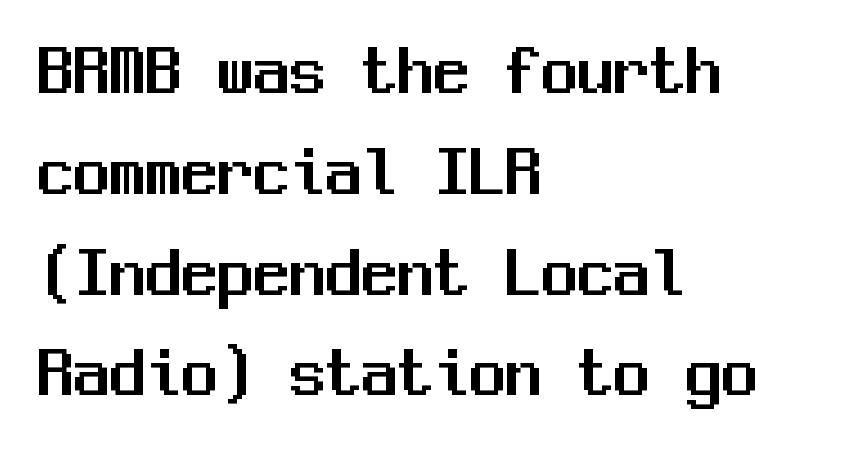
Q: Is the text italic (slanted)? A: No, it is upright.
Q: Is the typeface a serif or a sans-serif typeface? A: Sans-serif.
Q: Is the text underlined? A: No.
Q: How is the paragraph aligned? A: Left-aligned.
Q: Is the spacing between letters normal or unusually wide? A: Normal.
Q: Is the spacing between lines tight, normal or loose? A: Normal.
Q: Width (condensed, normal, or wide)? A: Normal.
Q: Stroke contrast? A: Medium.
Q: x-height? A: Medium.
Q: Monospaced? A: Yes.
